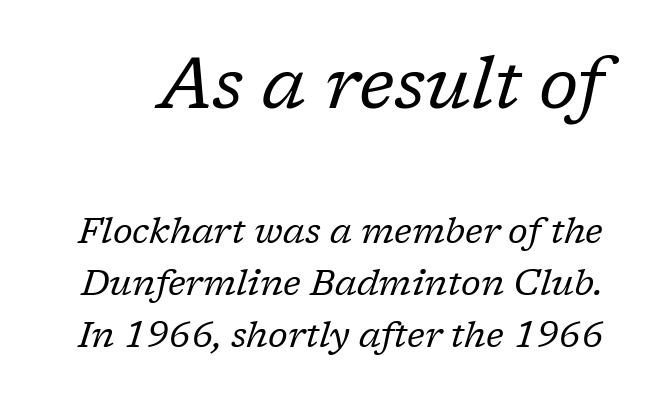
The passage shown is typed in a proportional face where columns would drift. Anything drawn beneath the words? Only blank space. Students, observe: this is what conventionally led text looks like. Default kerning and tracking; the words read as compact shapes. Serifs: yes, visible at the terminals of the letterforms.
